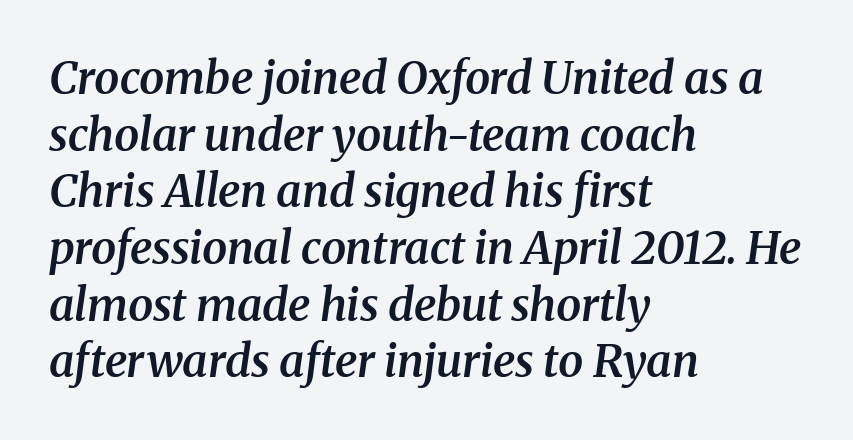
{"serif": "yes", "italic": "yes", "lean": "right", "slant_degrees": 8, "bold": "semi", "weight": "semibold", "width": "normal", "stroke_contrast": "medium", "x_height": "medium", "monospaced": "no", "underline": "no", "align": "left", "line_spacing": "normal", "line_spacing_ratio": 1.26, "letter_spacing": "normal", "letter_spacing_em": 0.0, "glyph_px": 45}
